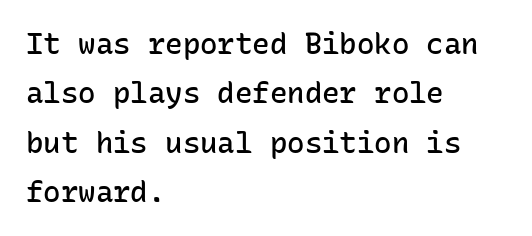
{"serif": "no", "italic": "no", "bold": "semi", "weight": "semibold", "width": "normal", "stroke_contrast": "low", "x_height": "medium", "monospaced": "yes", "underline": "no", "align": "left", "line_spacing": "normal", "line_spacing_ratio": 1.7, "letter_spacing": "normal", "letter_spacing_em": 0.0, "glyph_px": 29}
